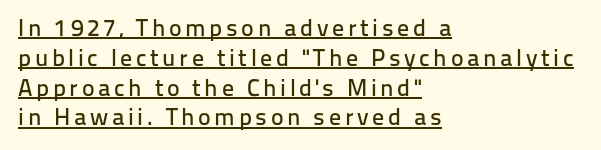
The image shows 24 px text type, upright; set left-aligned, line spacing 1.24x, underlined.
